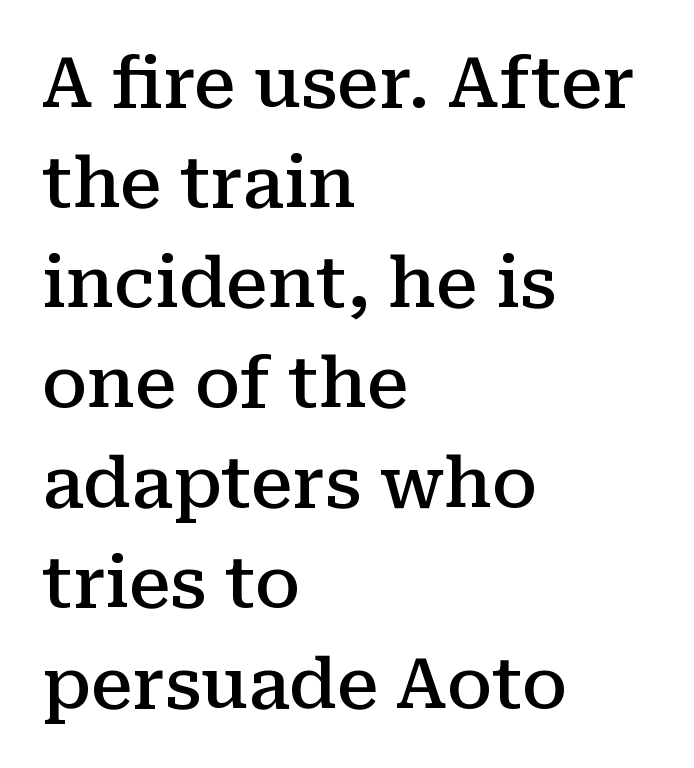
The specimen omits any rule beneath the text block's lines. Summary of vertical rhythm: regular, with standard interline spacing. Italic: no, the glyphs are upright roman. Nothing unusual about the tracking: characters are spaced as the font intends. The setting favours the left margin, as ordinary paragraphs usually do. Note the varied advance widths — an 'i' is clearly narrower than an 'm'.
